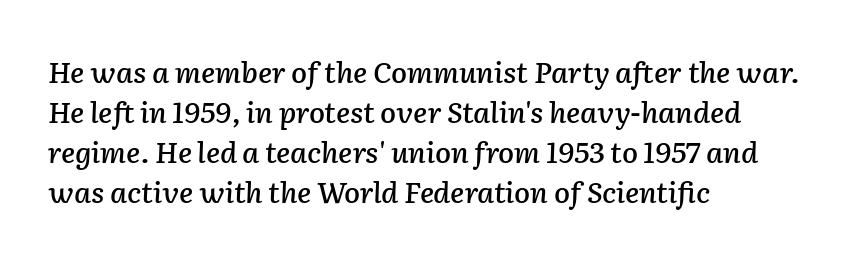
{"italic": "yes", "lean": "right", "slant_degrees": 2, "width": "normal", "stroke_contrast": "low", "x_height": "medium", "monospaced": "no", "underline": "no", "align": "left", "line_spacing": "normal", "line_spacing_ratio": 1.38, "letter_spacing": "normal", "letter_spacing_em": 0.0, "glyph_px": 29}
